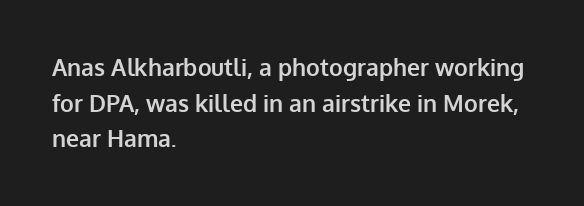
The image shows 23 px bold type, upright; set left-aligned, normal line spacing (1.55x), normal letter spacing, not underlined.
